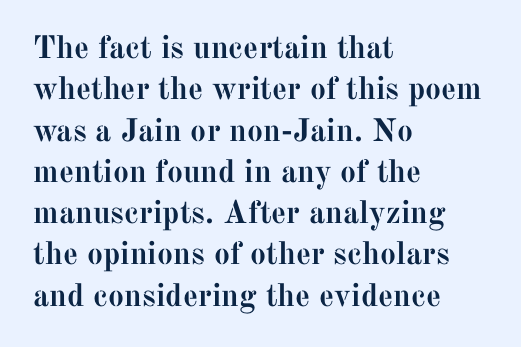
{"serif": "yes", "italic": "no", "bold": "yes", "weight": "semibold", "width": "normal", "stroke_contrast": "medium", "x_height": "medium", "monospaced": "no", "underline": "no", "align": "left", "line_spacing": "normal", "line_spacing_ratio": 1.29, "letter_spacing": "normal", "letter_spacing_em": 0.0, "glyph_px": 32}
